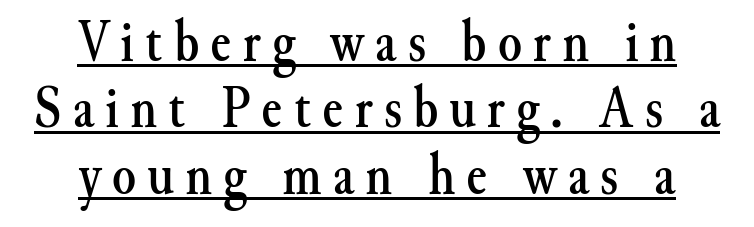
Caption: multi-line text, centered on the measure. A roman cut, with each character standing at attention. Leading: reduced. Is this a fixed-width face? No — the glyphs have proportional, varying widths. Is this a sans? No — the strokes have serifs. You can see a thin bar hugging the bottom of the glyphs.
